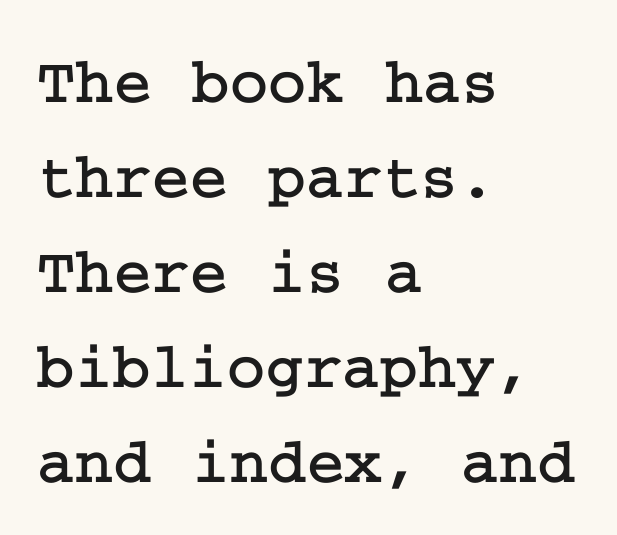
Q: Is the text italic (slanted)? A: No, it is upright.
Q: Is the typeface a serif or a sans-serif typeface? A: Serif.
Q: Is the text underlined? A: No.
Q: How is the paragraph aligned? A: Left-aligned.
Q: Is the spacing between letters normal or unusually wide? A: Normal.
Q: Is the spacing between lines tight, normal or loose? A: Normal.
Q: Width (condensed, normal, or wide)? A: Normal.
Q: Stroke contrast? A: Low.
Q: x-height? A: Medium.
